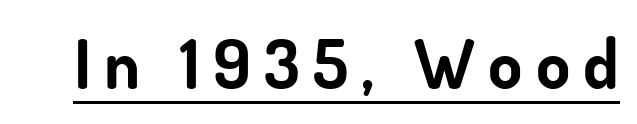
Is this a fixed-width face? No — the glyphs have proportional, varying widths. A typesetter would label this face a sans. Posture: straight, roman, zero tilt. The typesetting leans heavy: a genuine bold. What decoration does the sample have? An underline.
